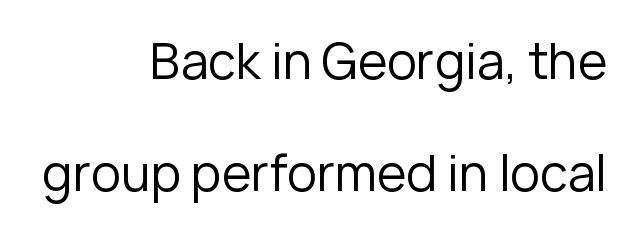
Q: Is the text bold? A: No.
Q: Is the text italic (slanted)? A: No, it is upright.
Q: Is the typeface a serif or a sans-serif typeface? A: Sans-serif.
Q: Is the text underlined? A: No.
Q: How is the paragraph aligned? A: Right-aligned.
Q: Is the spacing between letters normal or unusually wide? A: Normal.
Q: Is the spacing between lines tight, normal or loose? A: Loose.
Q: Width (condensed, normal, or wide)? A: Normal.
Q: Stroke contrast? A: Low.
Q: x-height? A: Medium.
Q: Monospaced? A: No.
